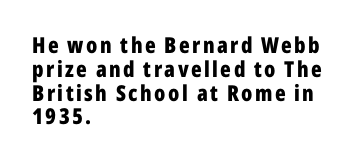
The image shows 22 px bold type, upright; set left-aligned, tight line spacing (1.08x), not underlined.
